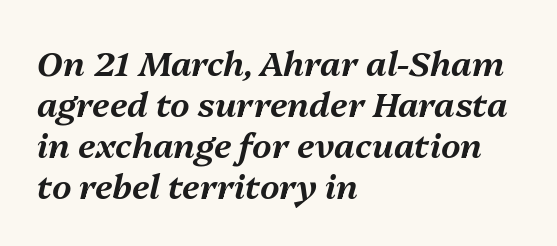
{"italic": "yes", "lean": "right", "slant_degrees": 13, "width": "normal", "stroke_contrast": "medium", "x_height": "medium", "monospaced": "no", "underline": "no", "align": "left", "line_spacing_ratio": 1.21, "letter_spacing": "normal", "letter_spacing_em": 0.0, "glyph_px": 34}
